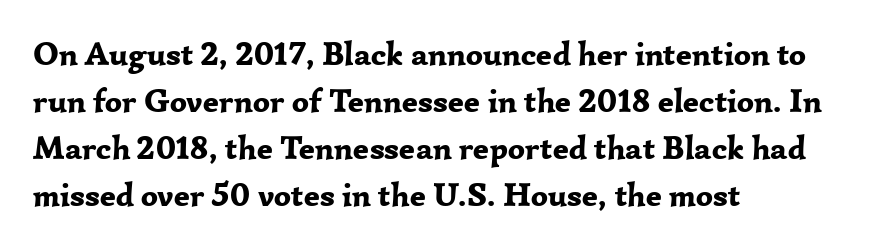
The block of text has a typical density, with ordinary space between rows. The passage shown is not underscored anywhere. Notice how the stems are strictly vertical — no italics here. The rendering keeps characters at their native spacing.
